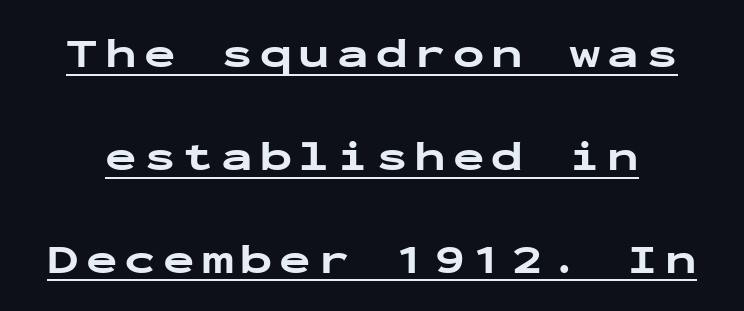
Every character sits straight up, as roman type does. Fixed-width glyphs throughout — classic coding-font behaviour. In terms of letterform style, serifs are entirely absent. Emphasis is given by a line drawn under the lettering. Students, this is bold: see how much ink each stroke carries.
